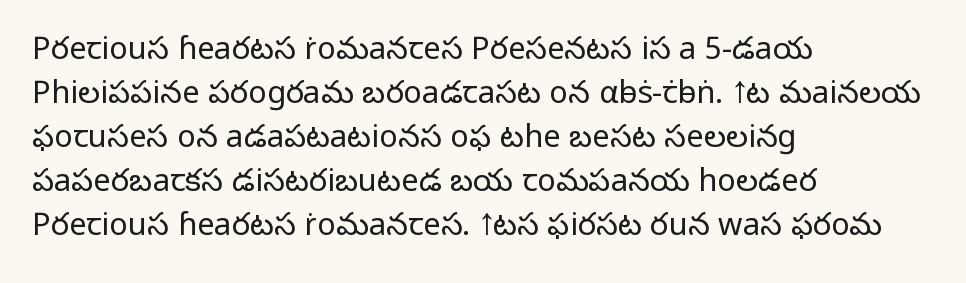
Are there feet on the stems? There aren't — it's a sans. Casual observation: everything's shoved over to the left. The typeface has the unassuming heft of standard copy or less. The rendering keeps characters at their native spacing. Does the lettering tilt? It doesn't — this is upright.
